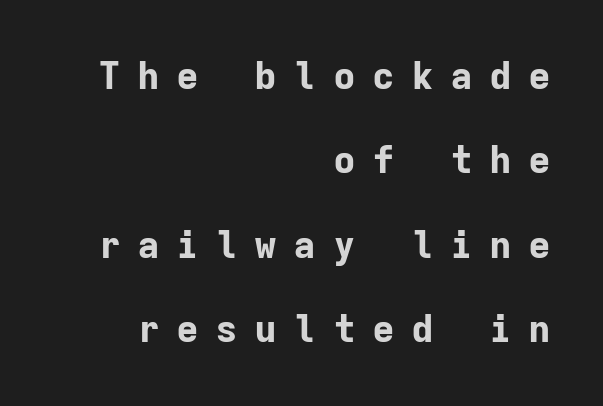
Q: Is the text bold? A: Yes.
Q: Is the text italic (slanted)? A: No, it is upright.
Q: Is the typeface a serif or a sans-serif typeface? A: Sans-serif.
Q: Is the text underlined? A: No.
Q: How is the paragraph aligned? A: Right-aligned.
Q: Is the spacing between letters normal or unusually wide? A: Unusually wide.
Q: Is the spacing between lines tight, normal or loose? A: Loose.
Q: Width (condensed, normal, or wide)? A: Normal.
Q: Stroke contrast? A: Low.
Q: x-height? A: Medium.
Q: Monospaced? A: Yes.
